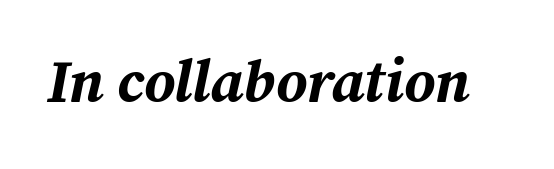
{"italic": "yes", "lean": "right", "slant_degrees": 12, "bold": "yes", "weight": "bold", "width": "normal", "stroke_contrast": "medium", "x_height": "medium", "monospaced": "no", "underline": "no", "letter_spacing": "normal", "letter_spacing_em": 0.0, "glyph_px": 59}
